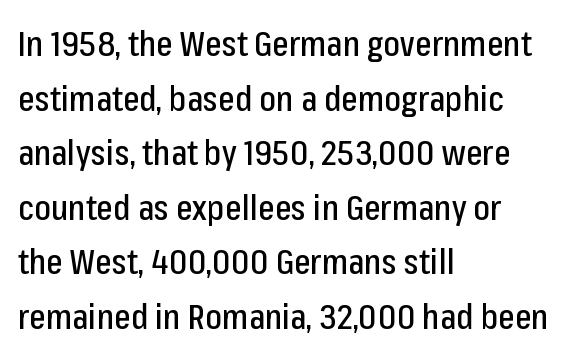
The image shows 35 px condensed sans-serif type, upright; set left-aligned, normal line spacing (1.56x), normal letter spacing, not underlined; low stroke contrast and a medium x-height.
